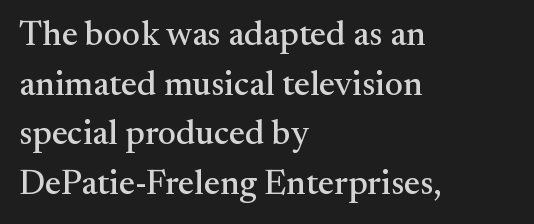
{"serif": "yes", "italic": "no", "width": "normal", "stroke_contrast": "medium", "x_height": "small", "monospaced": "no", "underline": "no", "align": "left", "line_spacing": "normal", "line_spacing_ratio": 1.42, "letter_spacing": "normal", "letter_spacing_em": 0.0, "glyph_px": 35}
